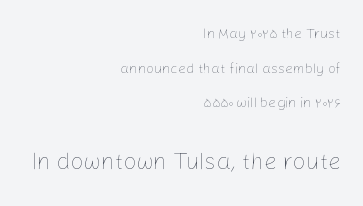
Q: Is the text bold? A: No.
Q: Is the text italic (slanted)? A: No, it is upright.
Q: Is the text underlined? A: No.
Q: How is the paragraph aligned? A: Right-aligned.
Q: Is the spacing between letters normal or unusually wide? A: Normal.
Q: Is the spacing between lines tight, normal or loose? A: Loose.
Q: Which block of text is set in a larger size, the first (top) or the second (bottom)? A: The second (bottom) one.
